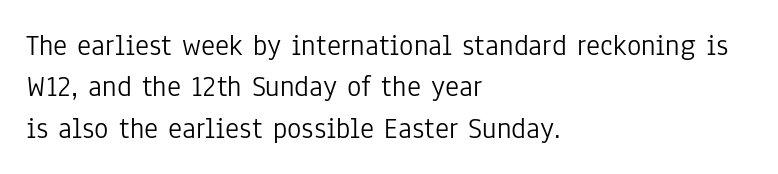
Font category for this specimen: sans-serif. Visually the block forms a straight wall on the left and a jagged coastline on the right. Does the leading feel generous? No, just average. Weight: regular or lighter.
